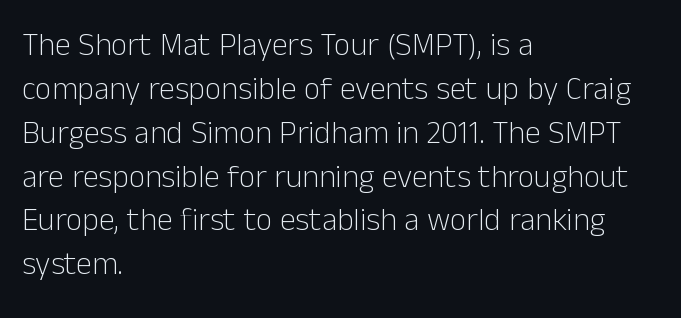
Think of a printed novel: that variable character pitch is what you see here. Characters follow at the spacing the type designer built in. The lettering holds an erect, upright posture throughout. The text was rendered using a sans face with plain stroke endings. The foot of each line stays bare and open. Nothing heavy about these letters — not bold at all.
